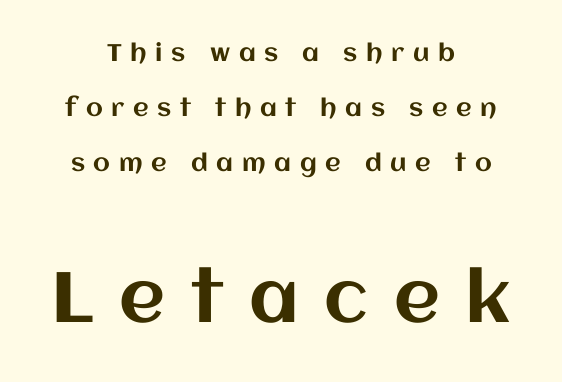
Q: Is the text italic (slanted)? A: No, it is upright.
Q: Is the text underlined? A: No.
Q: How is the paragraph aligned? A: Centered.
Q: Is the spacing between letters normal or unusually wide? A: Unusually wide.
Q: Is the spacing between lines tight, normal or loose? A: Loose.
Q: Which block of text is set in a larger size, the first (top) or the second (bottom)? A: The second (bottom) one.
Q: Width (condensed, normal, or wide)? A: Normal.
Q: Stroke contrast? A: Medium.
Q: x-height? A: Large.
Q: Monospaced? A: No.
